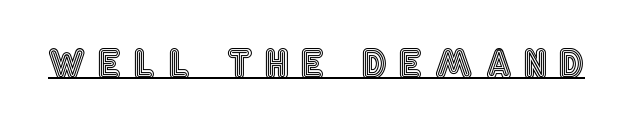
The rendering inserts visible extra space after every character. This sample has the flowing, uneven cadence of proportional lettering. Descenders here cross a horizontal rule under the line. Is there any slant? The stems are plumb.
